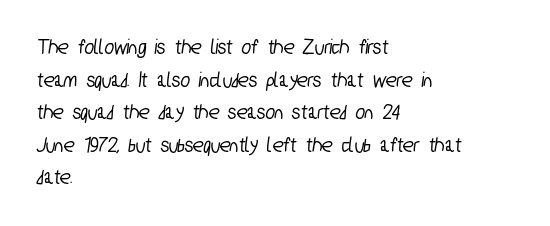
{"underline": "no", "align": "left", "line_spacing": "normal", "line_spacing_ratio": 1.48, "letter_spacing": "normal", "letter_spacing_em": 0.0, "glyph_px": 22}
